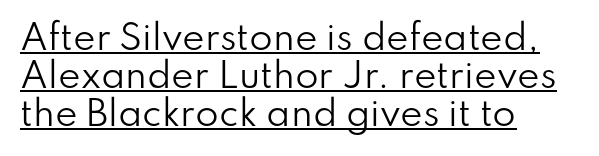
Q: Is the text bold? A: No.
Q: Is the text italic (slanted)? A: No, it is upright.
Q: Is the typeface a serif or a sans-serif typeface? A: Sans-serif.
Q: Is the text underlined? A: Yes.
Q: How is the paragraph aligned? A: Left-aligned.
Q: Is the spacing between letters normal or unusually wide? A: Normal.
Q: Is the spacing between lines tight, normal or loose? A: Tight.
Q: Width (condensed, normal, or wide)? A: Normal.
Q: Stroke contrast? A: Low.
Q: x-height? A: Small.
Q: Monospaced? A: No.
